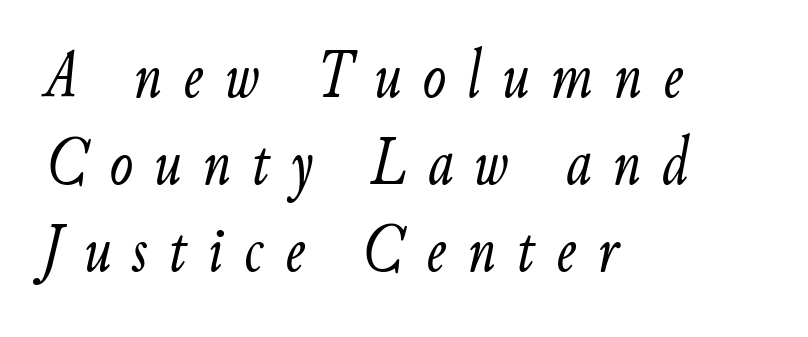
Typeset ragged right — the left edge is the straight one. The passage shown is typed in a proportional face where columns would drift. A typesetter would mark this as italic. Observe the wide spacing: letters keep a clear distance from each other.
